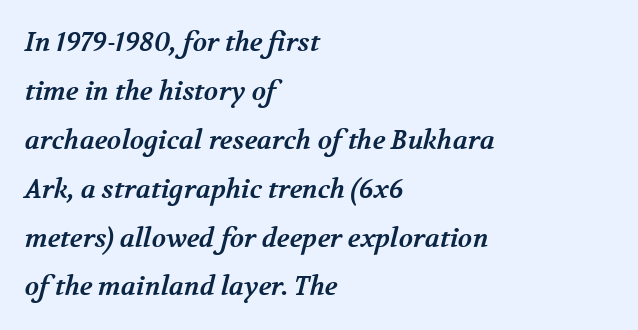
{"bold": "yes", "underline": "no", "align": "left", "line_spacing_ratio": 1.88, "letter_spacing": "normal", "letter_spacing_em": 0.0, "glyph_px": 26}
